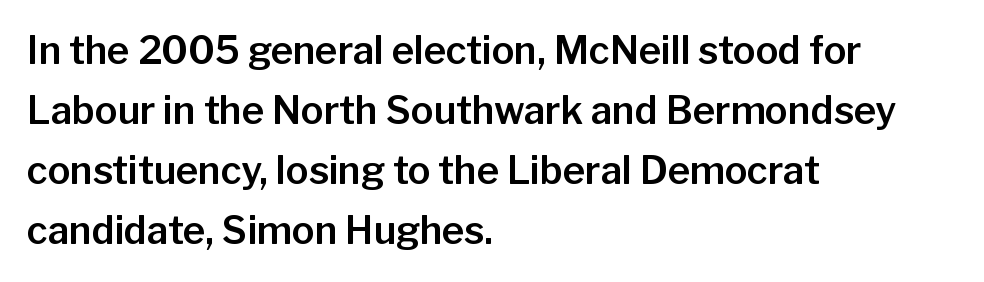
Q: Is the text italic (slanted)? A: No, it is upright.
Q: Is the typeface a serif or a sans-serif typeface? A: Sans-serif.
Q: Is the text underlined? A: No.
Q: How is the paragraph aligned? A: Left-aligned.
Q: Is the spacing between letters normal or unusually wide? A: Normal.
Q: Is the spacing between lines tight, normal or loose? A: Normal.
Q: Width (condensed, normal, or wide)? A: Normal.
Q: Stroke contrast? A: Low.
Q: x-height? A: Medium.
Q: Monospaced? A: No.
